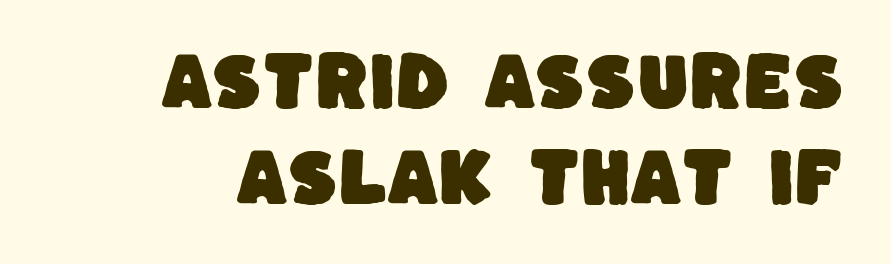
Caption: standard tracking, unaltered. Are there feet on the stems? There aren't — it's a sans. Rule under the text: the space is simply empty. A typesetter would call this proportional, since set widths differ per character. Regular leading.
